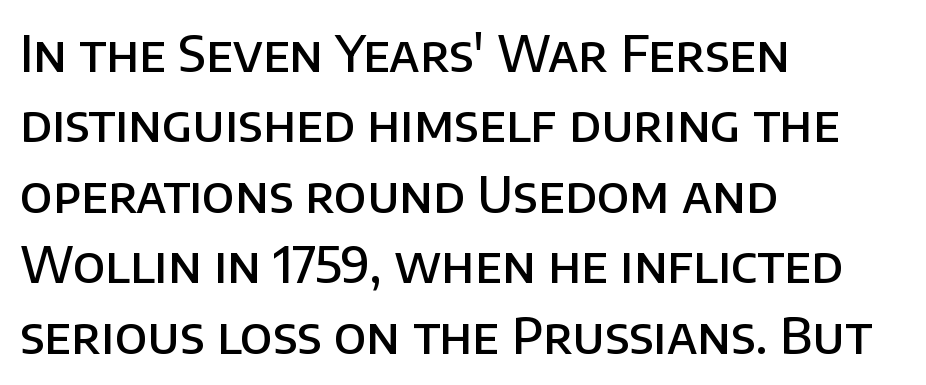
What's the leading like? Ordinary, nothing unusual. The rendering shows plain stroke endings on the letterforms — a sans-serif design. The rendering uses natural spacing where letterforms have individual widths. Set as a demibold, roughly 600 on the weight scale.
